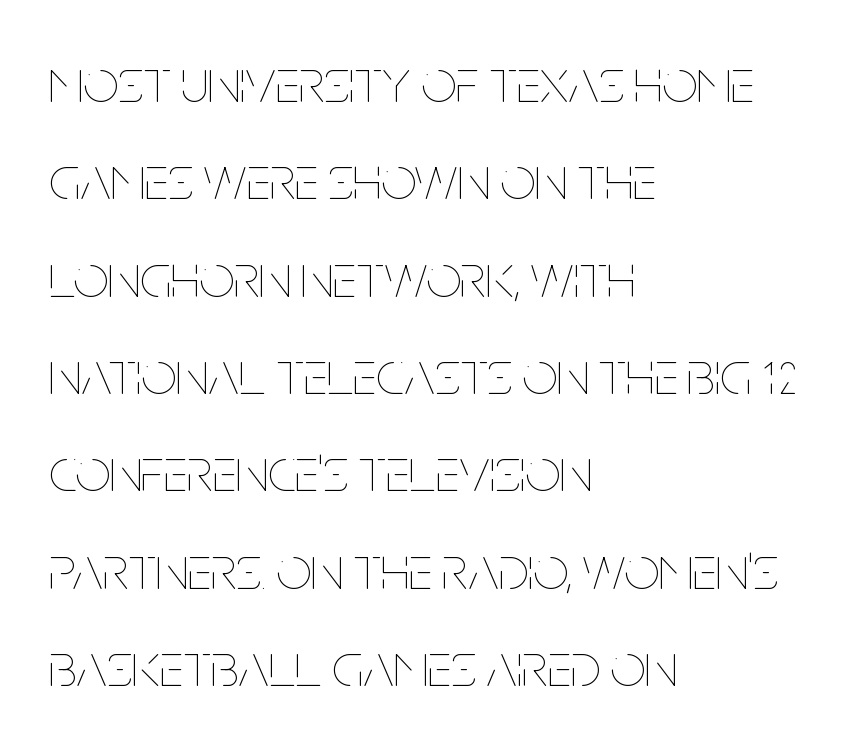
{"italic": "no", "bold": "no", "weight": "thin", "width": "condensed", "stroke_contrast": "low", "x_height": "large", "monospaced": "no", "underline": "no", "align": "left", "line_spacing": "normal", "line_spacing_ratio": 1.57, "letter_spacing": "normal", "letter_spacing_em": 0.0, "glyph_px": 62}
